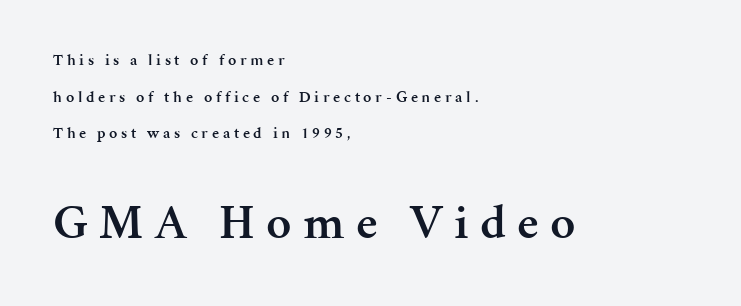
The lower block of text is set noticeably larger than the block above it. These words are printed semibold, heavier than regular yet not bold. Is the block centered? No — it sits flush against the left margin. Glyph-to-glyph distance is far greater than everyday printed text.
